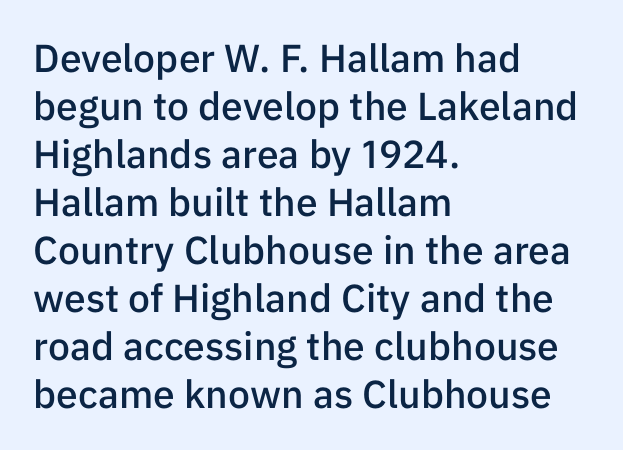
The image shows 39 px semibold sans-serif type, upright; set left-aligned, line spacing 1.23x, normal letter spacing, not underlined; low stroke contrast and a medium x-height.
